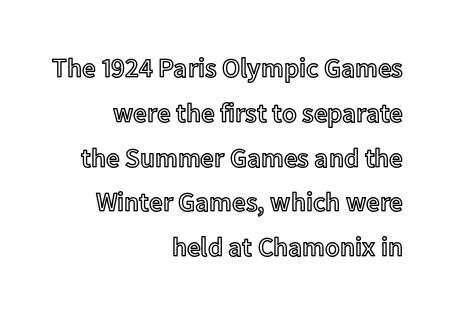
Q: Is the text italic (slanted)? A: No, it is upright.
Q: Is the text underlined? A: No.
Q: How is the paragraph aligned? A: Right-aligned.
Q: Is the spacing between letters normal or unusually wide? A: Normal.
Q: Is the spacing between lines tight, normal or loose? A: Normal.
